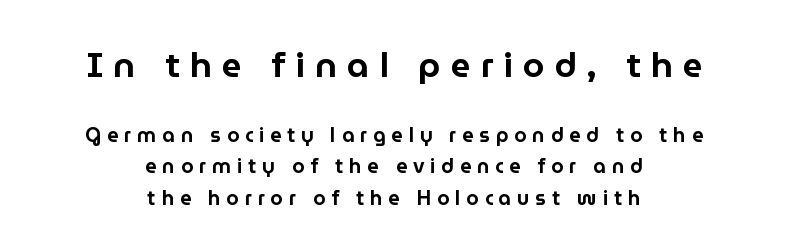
If you squint, the top block still reads clearly — it's the larger of the two. This rendering uses center alignment, leaving both contours irregular but symmetric. Is there much room between lines? A standard amount, neither cramped nor airy. The passage shown is typed in a proportional face where columns would drift. Honestly, there is no underline to notice here at all.
